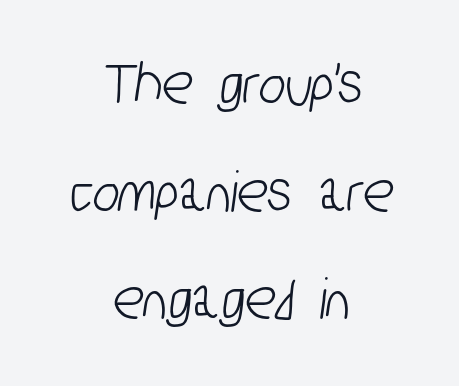
Q: Is the typeface a serif or a sans-serif typeface? A: Sans-serif.
Q: Is the text underlined? A: No.
Q: How is the paragraph aligned? A: Centered.
Q: Is the spacing between letters normal or unusually wide? A: Normal.
Q: Width (condensed, normal, or wide)? A: Condensed.
Q: Stroke contrast? A: Low.
Q: x-height? A: Medium.
Q: Monospaced? A: No.
